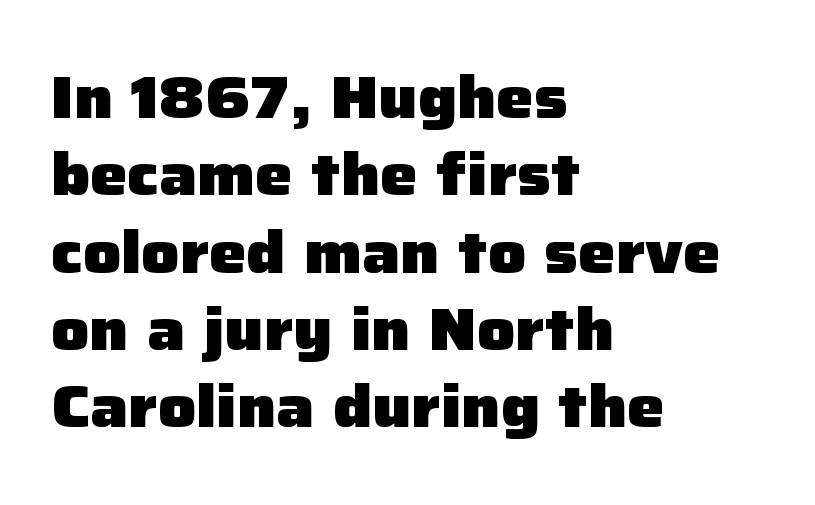
One-word summary of the alignment: left. Check under the words: just untouched page. Short note: letters normally spaced. This sample has the flowing, uneven cadence of proportional lettering. Interline gaps are of average width in this sample. The passage shown is typeset with a sans-serif family.
